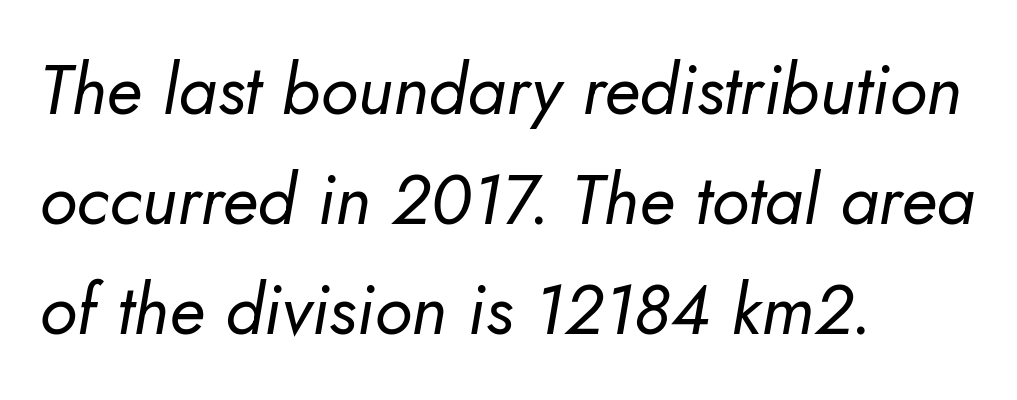
{"italic": "yes", "lean": "right", "slant_degrees": 5, "bold": "no", "weight": "regular", "width": "normal", "stroke_contrast": "low", "x_height": "small", "monospaced": "no", "underline": "no", "align": "left", "line_spacing": "normal", "line_spacing_ratio": 1.57, "letter_spacing": "normal", "letter_spacing_em": 0.0, "glyph_px": 70}
